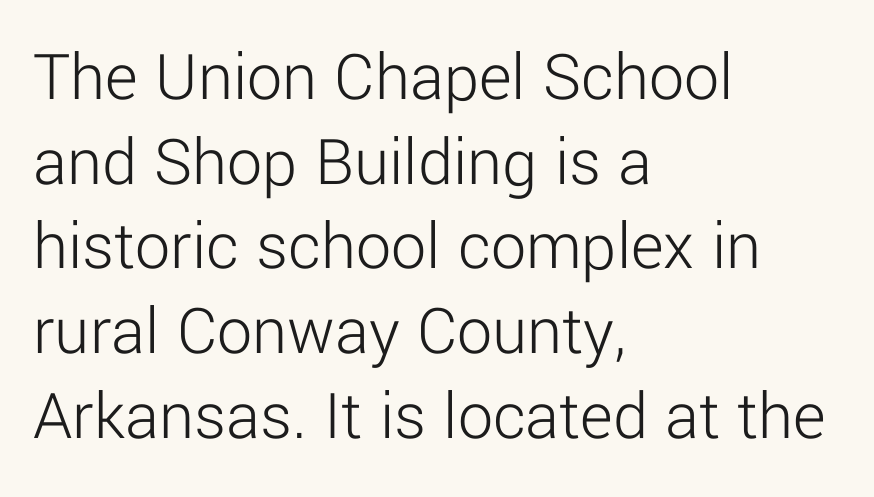
The image shows 70 px light sans-serif type, upright; set left-aligned, line spacing 1.21x, normal letter spacing, not underlined; low stroke contrast and a medium x-height.
